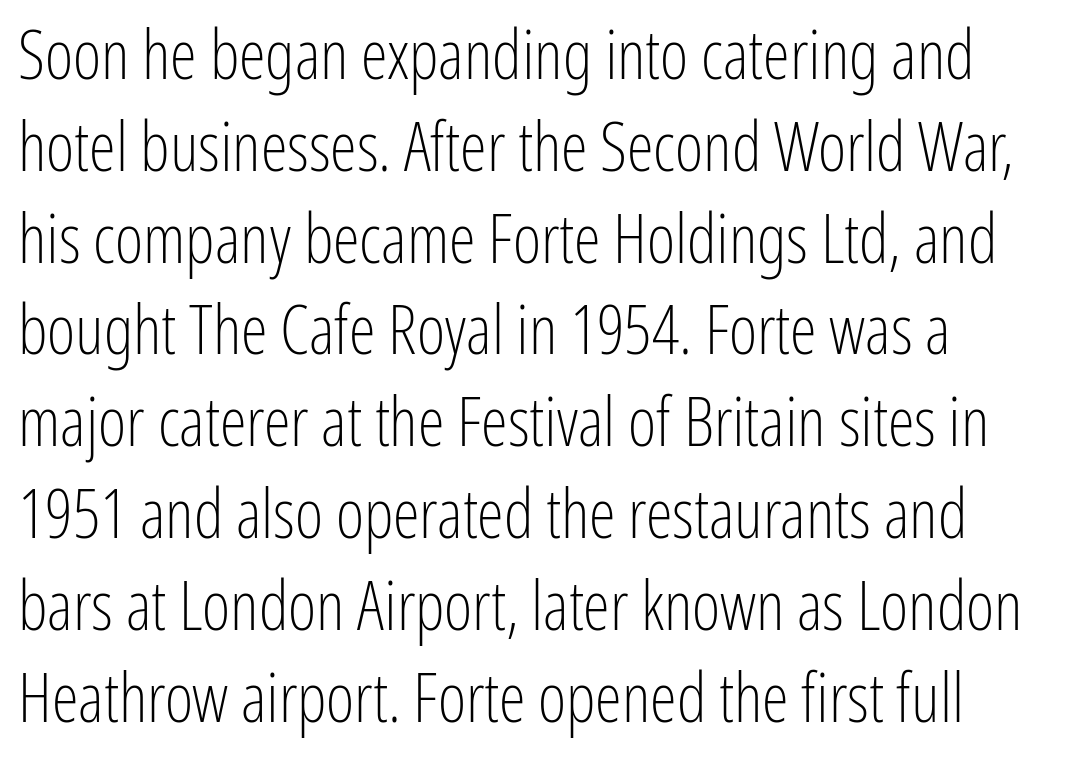
The image shows 68 px light, condensed sans-serif type, upright; set normal line spacing (1.35x), normal letter spacing, not underlined; low stroke contrast and a medium x-height.
